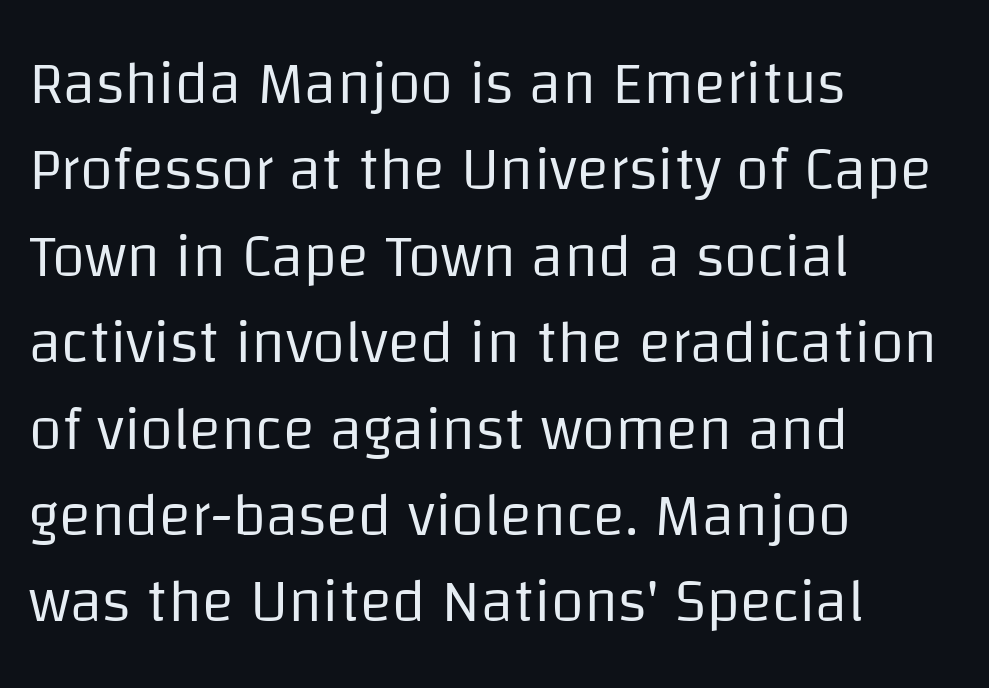
The image shows 60 px regular-weight sans-serif type, upright; set left-aligned, normal line spacing (1.44x), normal letter spacing, not underlined; low stroke contrast and a large x-height.
